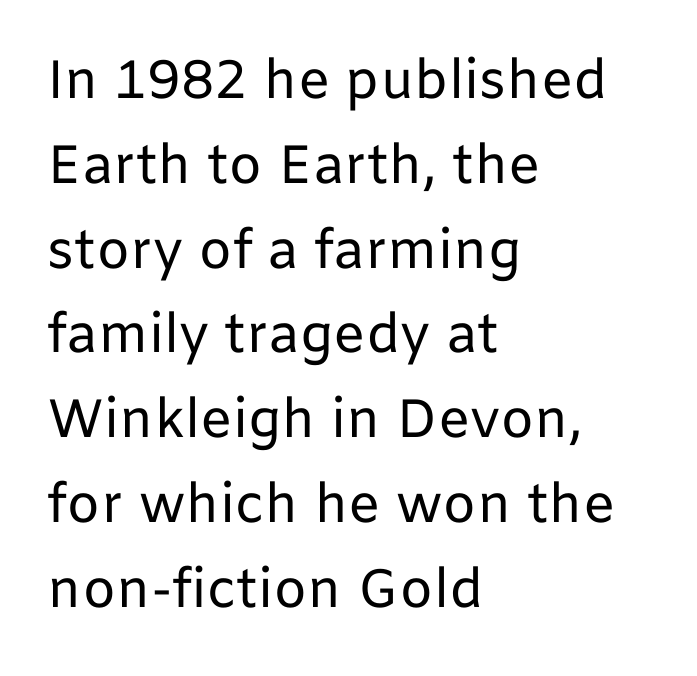
The image shows 54 px regular-weight sans-serif type, upright; set left-aligned, normal line spacing (1.57x), normal letter spacing, not underlined; low stroke contrast and a medium x-height.
